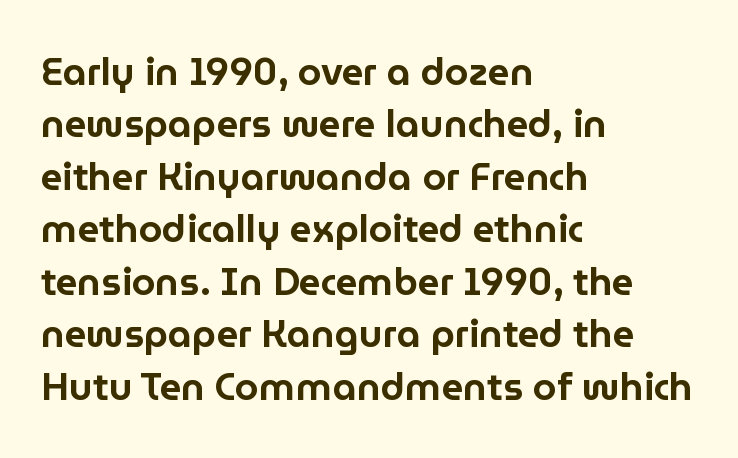
Q: Is the text italic (slanted)? A: No, it is upright.
Q: Is the typeface a serif or a sans-serif typeface? A: Sans-serif.
Q: Is the text underlined? A: No.
Q: How is the paragraph aligned? A: Left-aligned.
Q: Is the spacing between letters normal or unusually wide? A: Normal.
Q: Is the spacing between lines tight, normal or loose? A: Normal.
Q: Width (condensed, normal, or wide)? A: Normal.
Q: Stroke contrast? A: Low.
Q: x-height? A: Medium.
Q: Monospaced? A: No.
